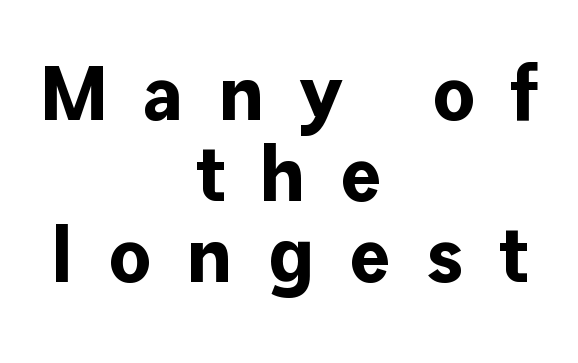
The face used here is proportionally spaced, like ordinary book or web type. Students, observe: this is what under-led, compact text looks like. Typeset on center — no edge is straight. The font's upright variant was chosen for this text. A full-strength bold gives these letters their thick strokes. There is plenty of visible air inserted between adjacent glyphs.
